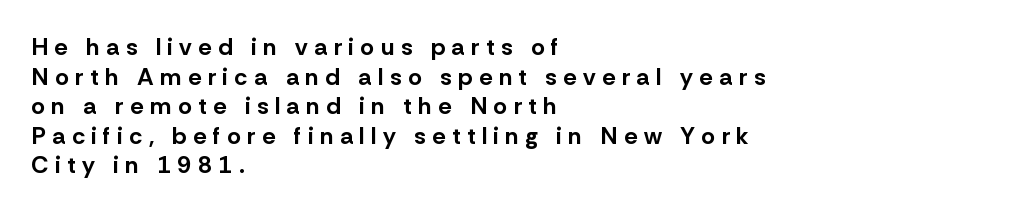
This is the regular roman posture of the typeface. Beneath every word, the page is bare. The passage shown has open, widely tracked lettering throughout. A classic flush-left, rag-right setting is used for this passage.
